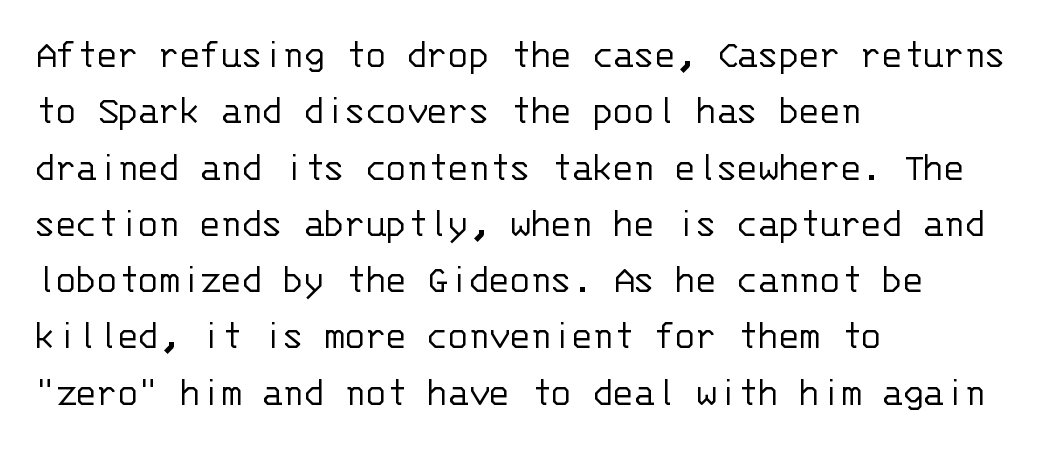
Q: Is the text bold? A: No.
Q: Is the text italic (slanted)? A: No, it is upright.
Q: Is the typeface a serif or a sans-serif typeface? A: Sans-serif.
Q: Is the text underlined? A: No.
Q: How is the paragraph aligned? A: Left-aligned.
Q: Is the spacing between letters normal or unusually wide? A: Normal.
Q: Is the spacing between lines tight, normal or loose? A: Normal.
Q: Width (condensed, normal, or wide)? A: Normal.
Q: Stroke contrast? A: Low.
Q: x-height? A: Large.
Q: Monospaced? A: Yes.
